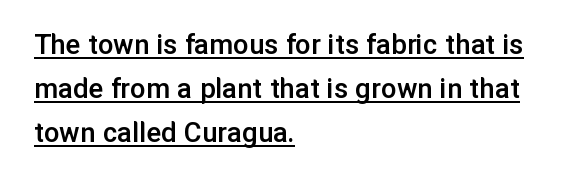
Tall strokes in this sample are plumb rather than angled. Do the characters align in a grid? No, the font is proportional. Layout note: lines flush left. Students, observe the line beneath the letters — that is underlining. Classification — sans serif. Semibold letterforms, between regular and bold.
